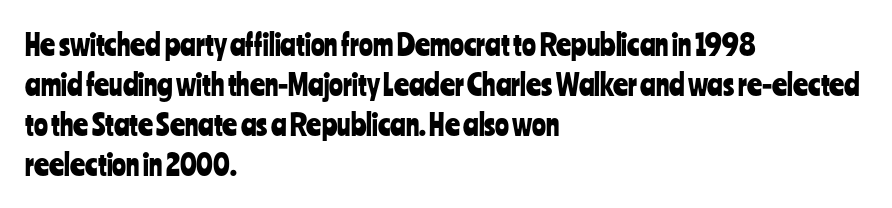
Q: Is the text italic (slanted)? A: No, it is upright.
Q: Is the typeface a serif or a sans-serif typeface? A: Sans-serif.
Q: Is the text underlined? A: No.
Q: How is the paragraph aligned? A: Left-aligned.
Q: Is the spacing between letters normal or unusually wide? A: Normal.
Q: Is the spacing between lines tight, normal or loose? A: Normal.
Q: Width (condensed, normal, or wide)? A: Condensed.
Q: Stroke contrast? A: Low.
Q: x-height? A: Medium.
Q: Monospaced? A: No.
